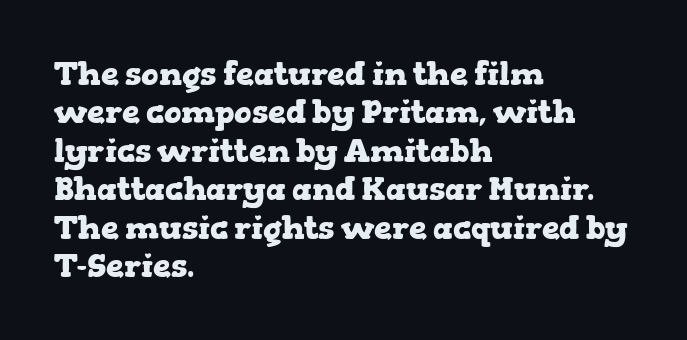
The image shows 32 px heavy, wide serif type, upright; set left-aligned, line spacing 1.2x, normal letter spacing, not underlined; low stroke contrast and a medium x-height.
